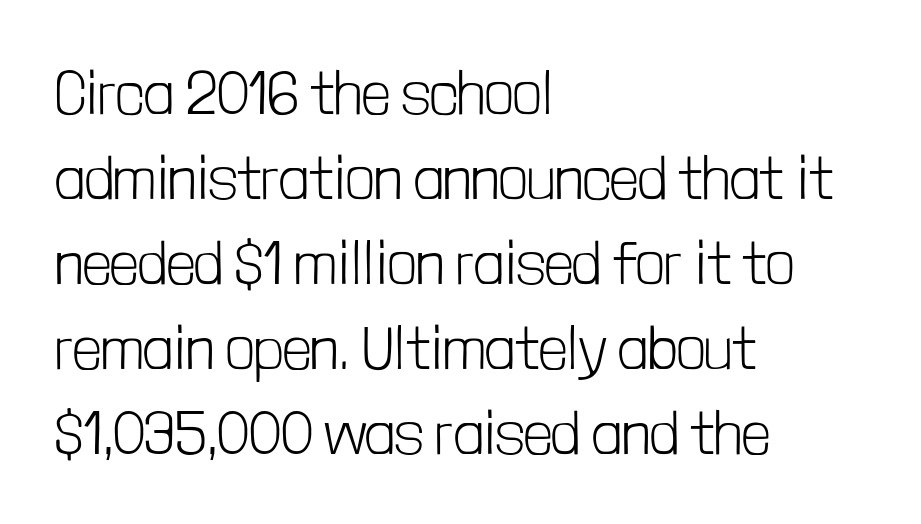
This sample has the flowing, uneven cadence of proportional lettering. The typeface chosen for these lines omits serifs. All the whitespace from short lines collects on the right. Caption: standard tracking, unaltered. Interline gaps are of average width in this sample. Heft: none added — not bold.
